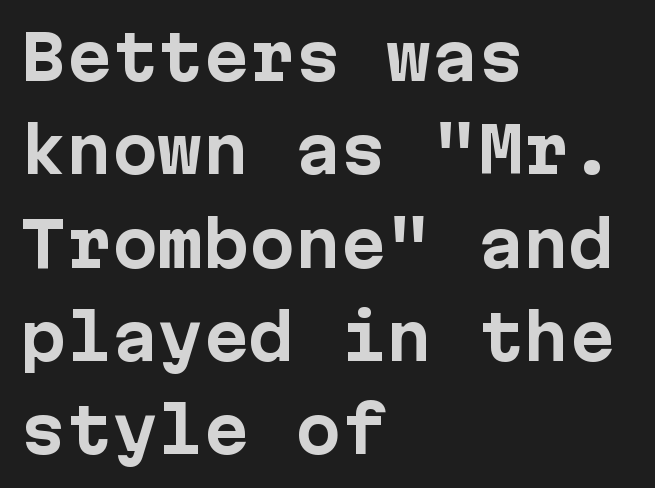
Q: Is the text bold? A: Yes.
Q: Is the text italic (slanted)? A: No, it is upright.
Q: Is the typeface a serif or a sans-serif typeface? A: Sans-serif.
Q: Is the text underlined? A: No.
Q: How is the paragraph aligned? A: Left-aligned.
Q: Is the spacing between letters normal or unusually wide? A: Normal.
Q: Is the spacing between lines tight, normal or loose? A: Normal.
Q: Width (condensed, normal, or wide)? A: Normal.
Q: Stroke contrast? A: Low.
Q: x-height? A: Medium.
Q: Monospaced? A: Yes.
